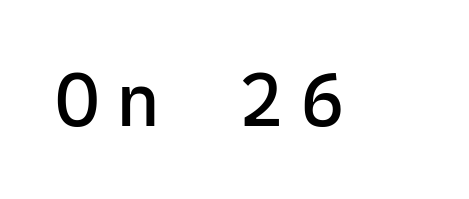
{"serif": "no", "italic": "no", "bold": "no", "weight": "regular", "width": "normal", "stroke_contrast": "low", "x_height": "medium", "monospaced": "yes", "underline": "no", "letter_spacing": "wide", "letter_spacing_em": 0.22, "glyph_px": 76}
